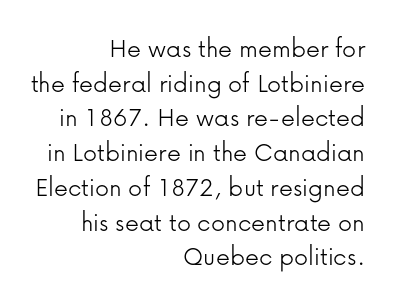
Compared with a flush-left layout, this one pins lines to the opposite, right side. The type family on display is of the sans-serif kind. Every character sits straight up, as roman type does. Spacing between characters is what you'd get straight out of the box. Has an underline been added? It has not.
